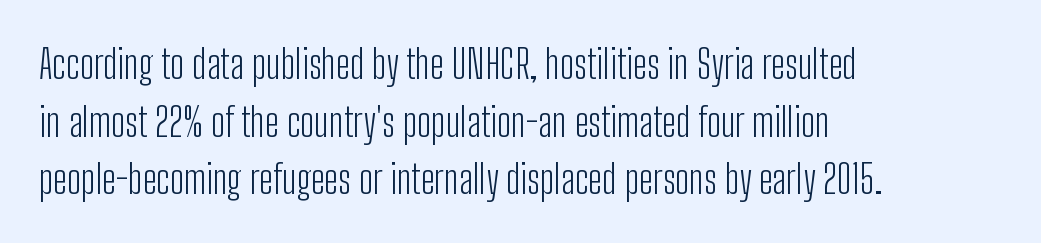
{"serif": "no", "italic": "no", "bold": "no", "weight": "light", "width": "condensed", "stroke_contrast": "low", "x_height": "medium", "monospaced": "no", "underline": "no", "align": "left", "line_spacing": "normal", "line_spacing_ratio": 1.44, "letter_spacing": "normal", "letter_spacing_em": 0.0, "glyph_px": 40}
